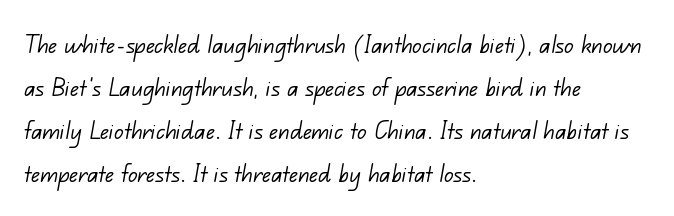
Q: Is the text bold? A: No.
Q: Is the typeface a serif or a sans-serif typeface? A: Sans-serif.
Q: Is the text underlined? A: No.
Q: How is the paragraph aligned? A: Left-aligned.
Q: Is the spacing between letters normal or unusually wide? A: Normal.
Q: Is the spacing between lines tight, normal or loose? A: Normal.
Q: Width (condensed, normal, or wide)? A: Normal.
Q: Stroke contrast? A: Low.
Q: x-height? A: Small.
Q: Monospaced? A: No.
